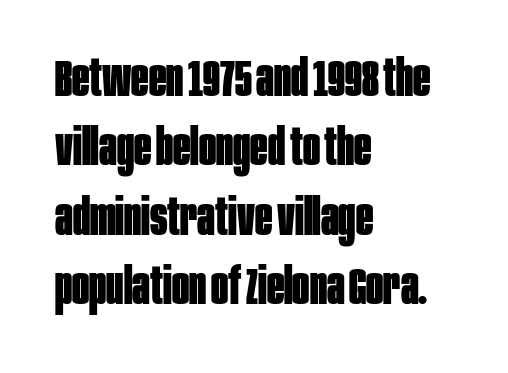
The image shows 51 px bold, condensed sans-serif type, upright; set left-aligned, normal line spacing (1.36x), normal letter spacing, not underlined; low stroke contrast and a large x-height.
